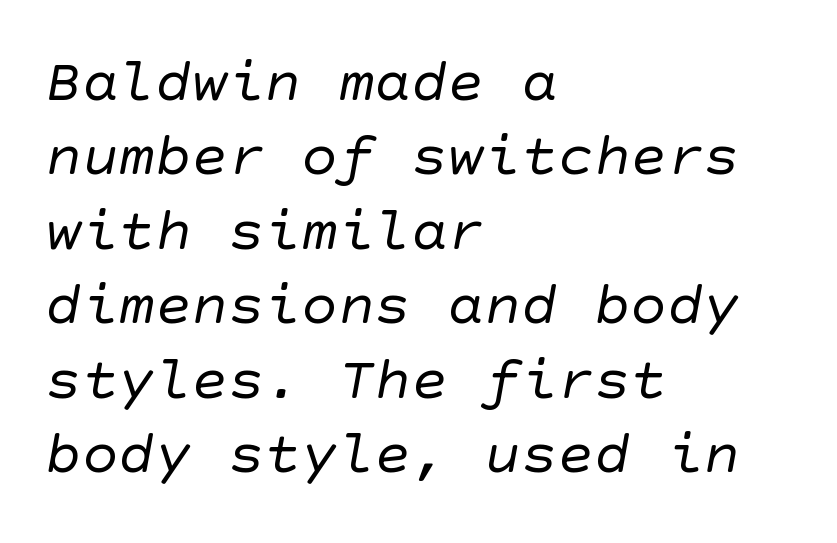
{"serif": "no", "bold": "no", "weight": "regular", "width": "normal", "stroke_contrast": "low", "x_height": "large", "underline": "no", "align": "left", "line_spacing_ratio": 1.22, "letter_spacing": "normal", "letter_spacing_em": 0.0, "glyph_px": 61}
